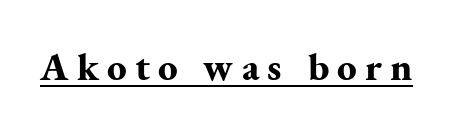
The letters are bold, with thick, heavy strokes. This is underlined copy, the kind a proofreader might mark for attention. The letters carry serifs — small finishing strokes at the ends of their stems. Designer's note — italics off, roman on.
